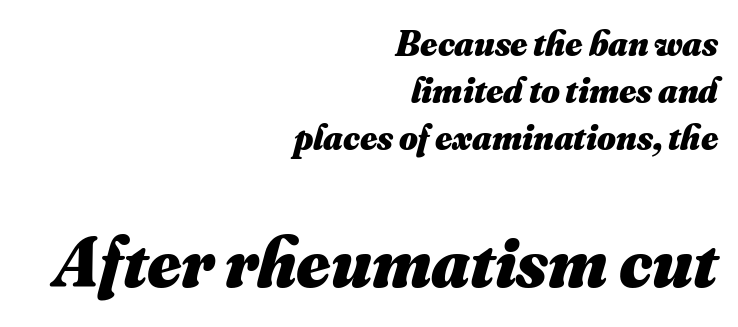
Q: Is the text bold? A: Yes.
Q: Is the text underlined? A: No.
Q: How is the paragraph aligned? A: Right-aligned.
Q: Is the spacing between letters normal or unusually wide? A: Normal.
Q: Is the spacing between lines tight, normal or loose? A: Normal.
Q: Which block of text is set in a larger size, the first (top) or the second (bottom)? A: The second (bottom) one.
Q: Width (condensed, normal, or wide)? A: Normal.
Q: Stroke contrast? A: Medium.
Q: x-height? A: Small.
Q: Monospaced? A: No.
